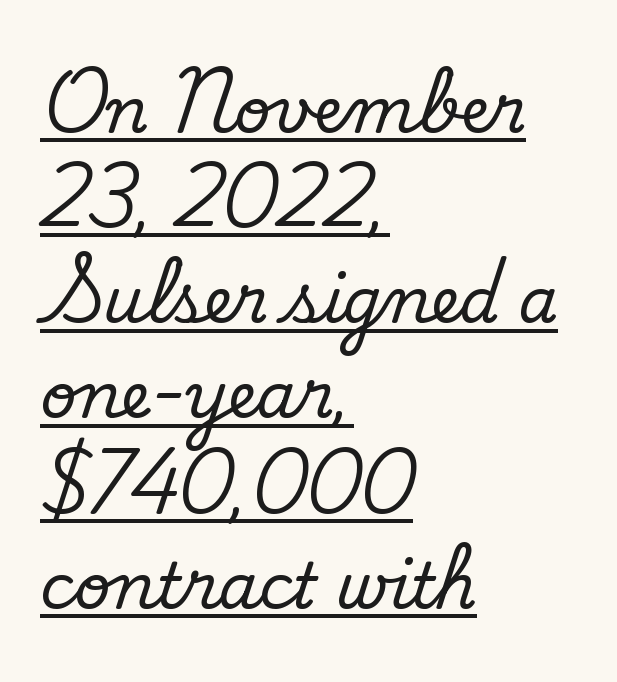
{"serif": "no", "bold": "no", "weight": "regular", "width": "normal", "stroke_contrast": "low", "x_height": "small", "monospaced": "no", "underline": "yes", "align": "left", "line_spacing": "normal", "line_spacing_ratio": 1.51, "letter_spacing": "normal", "letter_spacing_em": 0.0, "glyph_px": 63}
